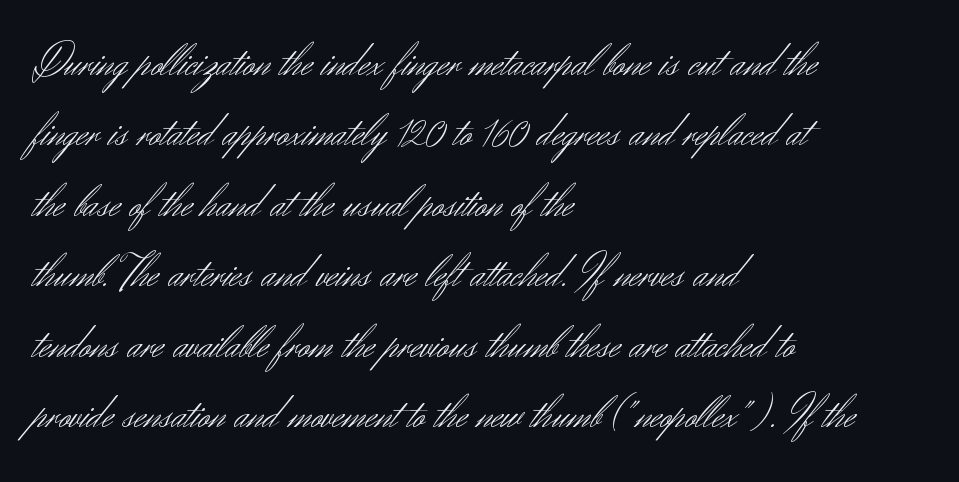
Q: Is the text bold? A: No.
Q: Is the text italic (slanted)? A: Yes.
Q: Is the typeface a serif or a sans-serif typeface? A: Sans-serif.
Q: Is the text underlined? A: No.
Q: How is the paragraph aligned? A: Left-aligned.
Q: Is the spacing between letters normal or unusually wide? A: Normal.
Q: Is the spacing between lines tight, normal or loose? A: Normal.
Q: Width (condensed, normal, or wide)? A: Normal.
Q: Stroke contrast? A: Medium.
Q: x-height? A: Small.
Q: Monospaced? A: No.
